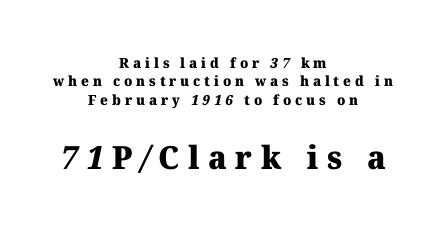
These lines sit exactly where default settings would place them. A typesetter would call this heavily tracked-out type. Here the second block reads like a headline and the first like body copy. Both edges are ragged and mirror each other, which tells us the setting is centered. Typesetter's note: full bold, strokes at maximum text heaviness.
